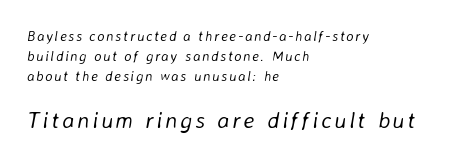
The image shows 23 px text type, italic (leaning right); set left-aligned, normal line spacing (1.43x), not underlined; the second (bottom) block is 1.64x larger.
